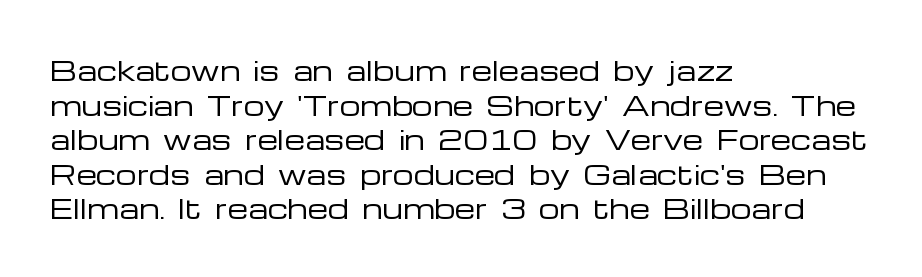
No chunkiness to these letters — they're not bold. A classic flush-left, rag-right setting is used for this passage. One glance says typical: line gaps are just what's usual. The letters sit at their default tracking, neither squeezed nor spread.
